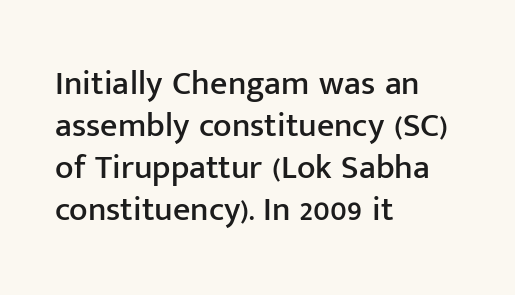
{"serif": "no", "italic": "no", "width": "normal", "stroke_contrast": "low", "x_height": "medium", "monospaced": "no", "underline": "no", "align": "left", "line_spacing_ratio": 1.24, "letter_spacing": "normal", "letter_spacing_em": 0.0, "glyph_px": 34}
